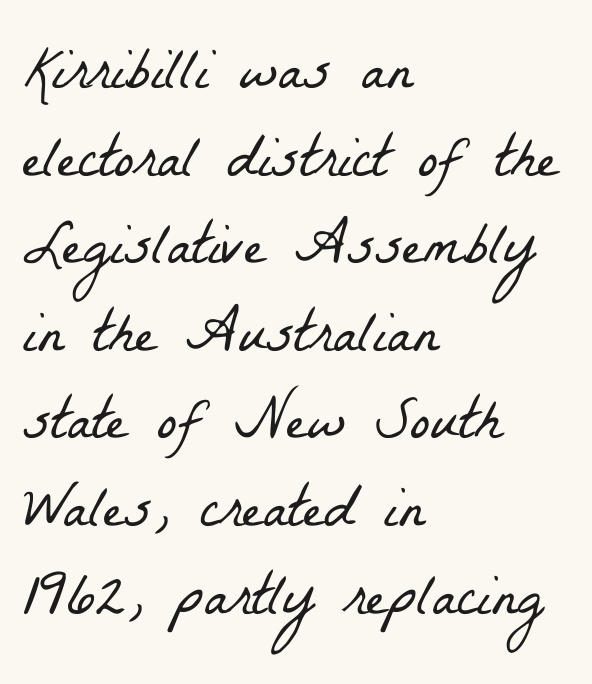
Character widths vary here, with narrow letters taking less room than wide ones. If you measured baseline to baseline, you'd find a middling distance. Honestly, the letter spacing is just normal — you wouldn't notice it. Weight: in the light-to-regular range. Lines of text with bare space underneath. The rag falls on the right side of this text block.
